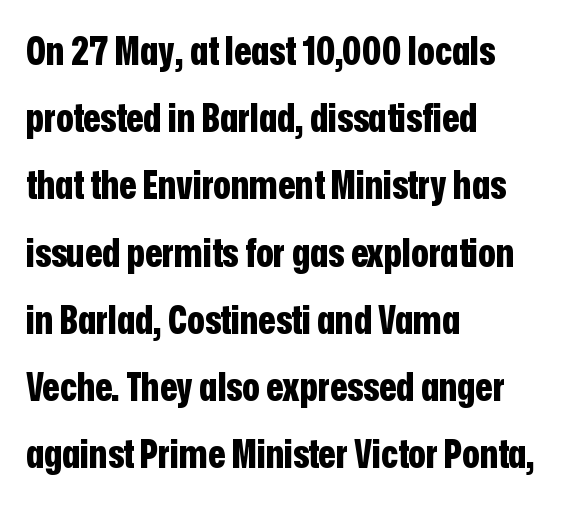
Q: Is the text bold? A: Yes.
Q: Is the text italic (slanted)? A: No, it is upright.
Q: Is the typeface a serif or a sans-serif typeface? A: Sans-serif.
Q: Is the text underlined? A: No.
Q: How is the paragraph aligned? A: Left-aligned.
Q: Is the spacing between letters normal or unusually wide? A: Normal.
Q: Is the spacing between lines tight, normal or loose? A: Normal.
Q: Width (condensed, normal, or wide)? A: Condensed.
Q: Stroke contrast? A: Low.
Q: x-height? A: Medium.
Q: Monospaced? A: No.
